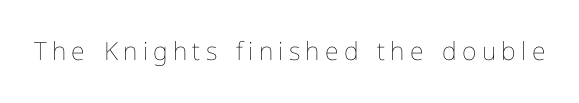
Any mark beneath the type? The region is blank. A light-to-regular cut is what we see here. Does extra space separate the letters? Yes, quite a lot of it. The lettering holds an erect, upright posture throughout.
